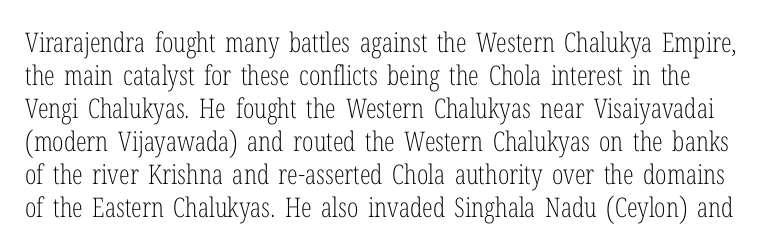
Q: Is the text bold? A: No.
Q: Is the text italic (slanted)? A: No, it is upright.
Q: Is the text underlined? A: No.
Q: Is the spacing between letters normal or unusually wide? A: Normal.
